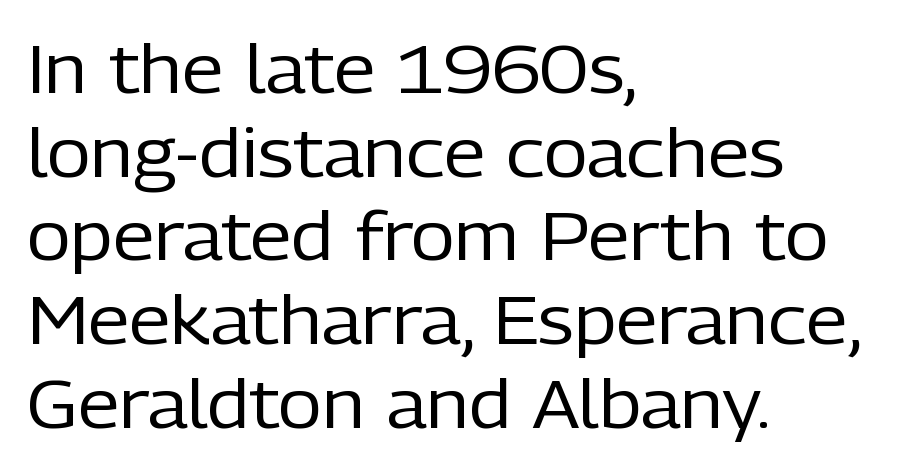
The image shows 68 px regular-weight sans-serif type, upright; set left-aligned, line spacing 1.23x, normal letter spacing, not underlined; low stroke contrast and a medium x-height.
